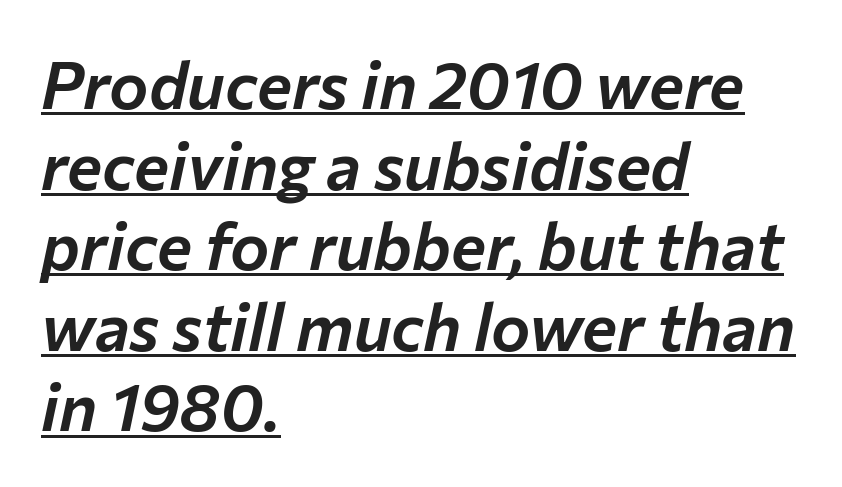
Quick note: underline on. The passage shown is typed in a proportional face where columns would drift. Quick note: italic. Compared with typical body copy, the letter spacing here is the same. Notice how the passage keeps a crisp vertical edge on the left only.
